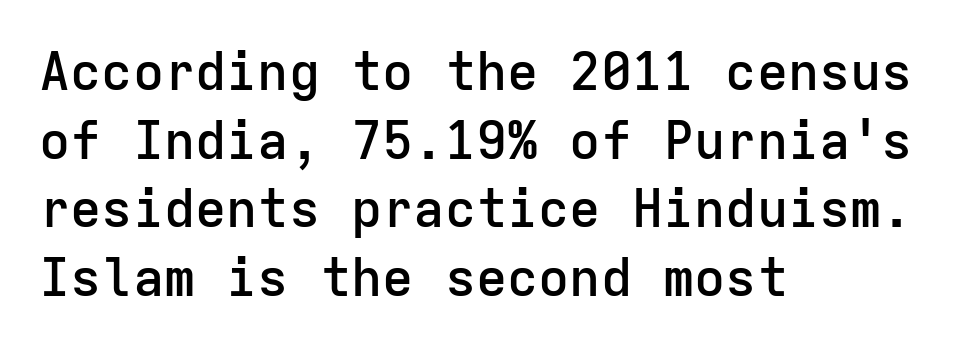
Q: Is the text bold? A: Semi-bold.
Q: Is the text italic (slanted)? A: No, it is upright.
Q: Is the typeface a serif or a sans-serif typeface? A: Sans-serif.
Q: Is the text underlined? A: No.
Q: How is the paragraph aligned? A: Left-aligned.
Q: Is the spacing between letters normal or unusually wide? A: Normal.
Q: Is the spacing between lines tight, normal or loose? A: Normal.
Q: Width (condensed, normal, or wide)? A: Normal.
Q: Stroke contrast? A: Low.
Q: x-height? A: Medium.
Q: Monospaced? A: Yes.
